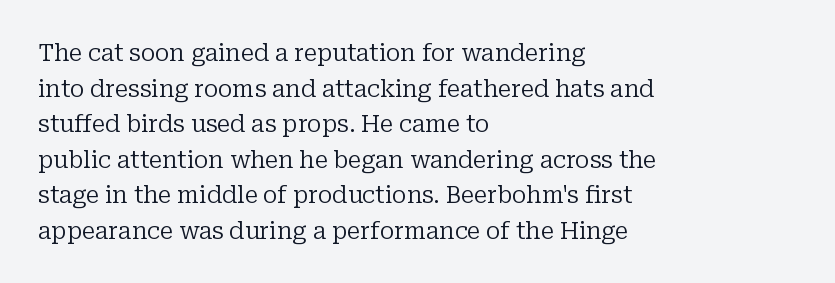
Q: Is the text bold? A: No.
Q: Is the text italic (slanted)? A: No, it is upright.
Q: Is the text underlined? A: No.
Q: How is the paragraph aligned? A: Left-aligned.
Q: Is the spacing between letters normal or unusually wide? A: Normal.
Q: Is the spacing between lines tight, normal or loose? A: Normal.
